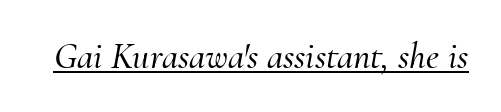
Q: Is the text italic (slanted)? A: Yes, it leans right by about 10 degrees.
Q: Is the typeface a serif or a sans-serif typeface? A: Serif.
Q: Is the text underlined? A: Yes.
Q: Is the spacing between letters normal or unusually wide? A: Normal.
Q: Width (condensed, normal, or wide)? A: Normal.
Q: Stroke contrast? A: Medium.
Q: x-height? A: Small.
Q: Monospaced? A: No.
